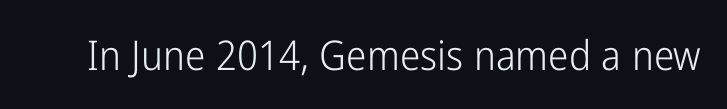
The image shows 41 px light, condensed sans-serif type, upright; set normal letter spacing, not underlined; low stroke contrast and a medium x-height.
